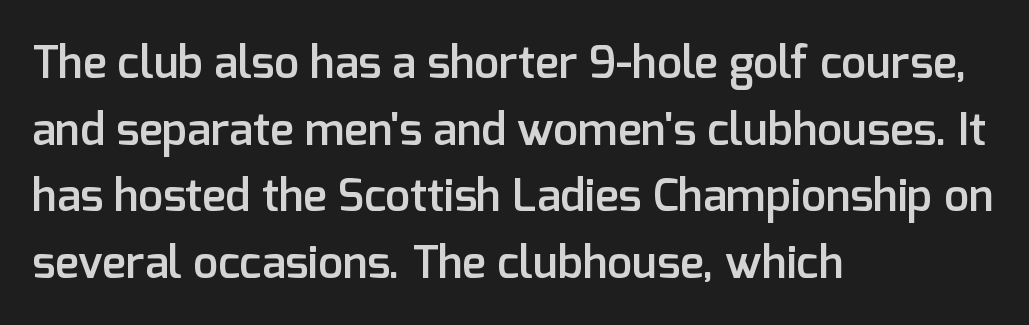
The image shows 45 px semibold sans-serif type, upright; set left-aligned, normal line spacing (1.48x), normal letter spacing, not underlined; low stroke contrast and a medium x-height.
